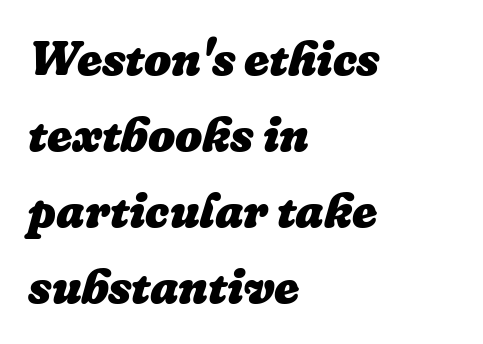
{"italic": "yes", "lean": "right", "slant_degrees": 16, "bold": "yes", "weight": "heavy", "width": "normal", "stroke_contrast": "low", "x_height": "medium", "monospaced": "no", "underline": "no", "align": "left", "line_spacing": "normal", "line_spacing_ratio": 1.58, "letter_spacing": "normal", "letter_spacing_em": 0.0, "glyph_px": 48}
